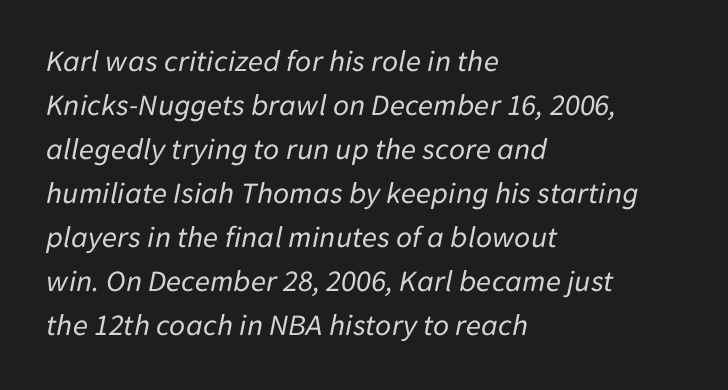
The image shows 31 px regular-weight type, italic (leaning right); set left-aligned, normal line spacing (1.42x), normal letter spacing, not underlined; low stroke contrast and a medium x-height.
